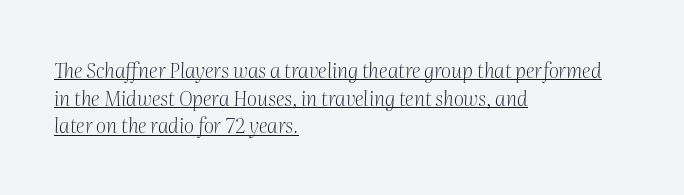
Q: Is the text bold? A: No.
Q: Is the text italic (slanted)? A: Yes, it leans right by about 2 degrees.
Q: Is the text underlined? A: Yes.
Q: How is the paragraph aligned? A: Left-aligned.
Q: Is the spacing between letters normal or unusually wide? A: Normal.
Q: Is the spacing between lines tight, normal or loose? A: Normal.
